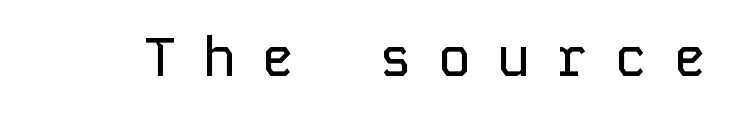
The image shows 54 px sans-serif type, upright, monospaced; set unusually wide letter spacing (+0.49 em), not underlined; low stroke contrast and a medium x-height.
